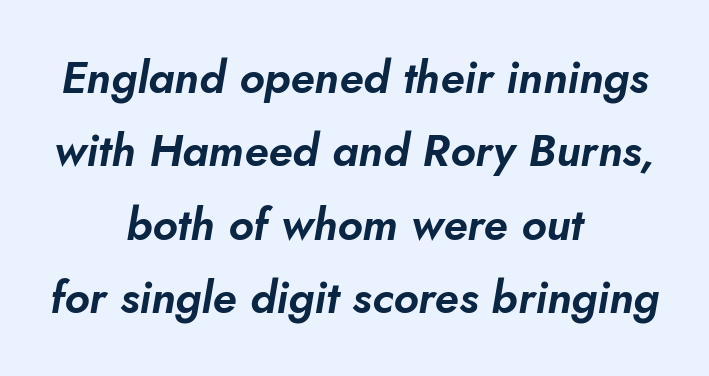
The image shows 45 px text type, italic (leaning right); set centered, normal line spacing (1.63x), normal letter spacing, not underlined; low stroke contrast and a small x-height.
